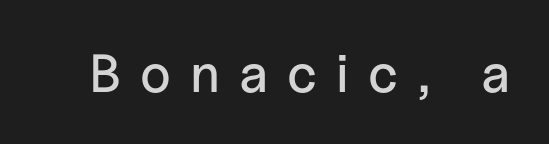
Q: Is the text italic (slanted)? A: No, it is upright.
Q: Is the typeface a serif or a sans-serif typeface? A: Sans-serif.
Q: Is the text underlined? A: No.
Q: Is the spacing between letters normal or unusually wide? A: Unusually wide.
Q: Width (condensed, normal, or wide)? A: Normal.
Q: Stroke contrast? A: Low.
Q: x-height? A: Medium.
Q: Monospaced? A: No.
